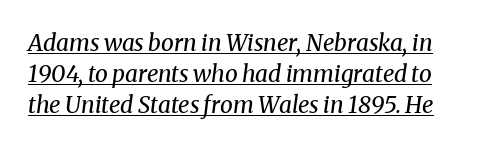
{"italic": "yes", "lean": "right", "slant_degrees": 8, "bold": "no", "underline": "yes", "line_spacing": "normal", "line_spacing_ratio": 1.34, "letter_spacing": "normal", "letter_spacing_em": 0.0, "glyph_px": 23}
